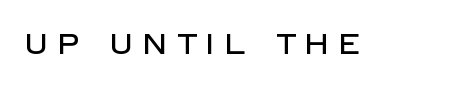
Q: Is the text italic (slanted)? A: No, it is upright.
Q: Is the typeface a serif or a sans-serif typeface? A: Sans-serif.
Q: Is the text underlined? A: No.
Q: Is the spacing between letters normal or unusually wide? A: Unusually wide.
Q: Width (condensed, normal, or wide)? A: Normal.
Q: Stroke contrast? A: Low.
Q: x-height? A: Large.
Q: Monospaced? A: No.
